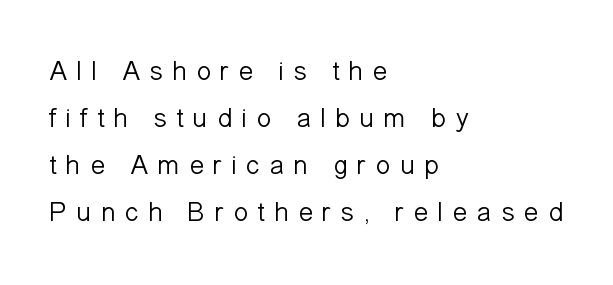
Q: Is the text bold? A: No.
Q: Is the text italic (slanted)? A: No, it is upright.
Q: Is the typeface a serif or a sans-serif typeface? A: Sans-serif.
Q: Is the text underlined? A: No.
Q: How is the paragraph aligned? A: Left-aligned.
Q: Is the spacing between letters normal or unusually wide? A: Unusually wide.
Q: Is the spacing between lines tight, normal or loose? A: Normal.
Q: Width (condensed, normal, or wide)? A: Normal.
Q: Stroke contrast? A: Low.
Q: x-height? A: Medium.
Q: Monospaced? A: No.
